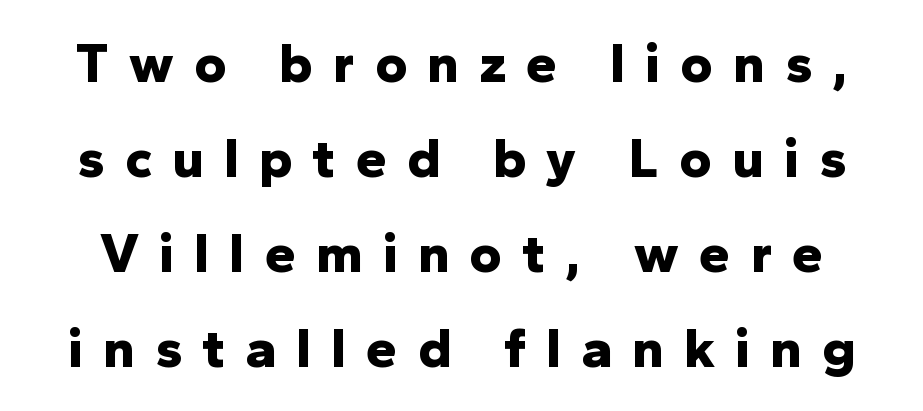
The image shows 55 px bold sans-serif type, upright; set line spacing 1.73x, unusually wide letter spacing (+0.37 em), not underlined; low stroke contrast and a medium x-height.
